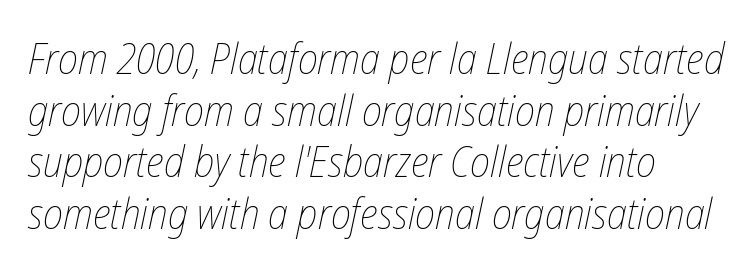
{"italic": "yes", "lean": "right", "slant_degrees": 12, "bold": "no", "weight": "thin", "width": "condensed", "stroke_contrast": "low", "x_height": "medium", "monospaced": "no", "underline": "no", "line_spacing_ratio": 1.2, "letter_spacing": "normal", "letter_spacing_em": 0.0, "glyph_px": 43}
